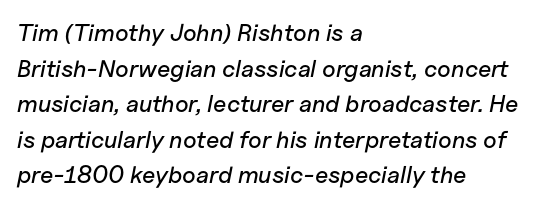
{"italic": "yes", "lean": "right", "slant_degrees": 11, "underline": "no", "align": "left", "line_spacing": "normal", "line_spacing_ratio": 1.48, "letter_spacing": "normal", "letter_spacing_em": 0.0, "glyph_px": 24}
